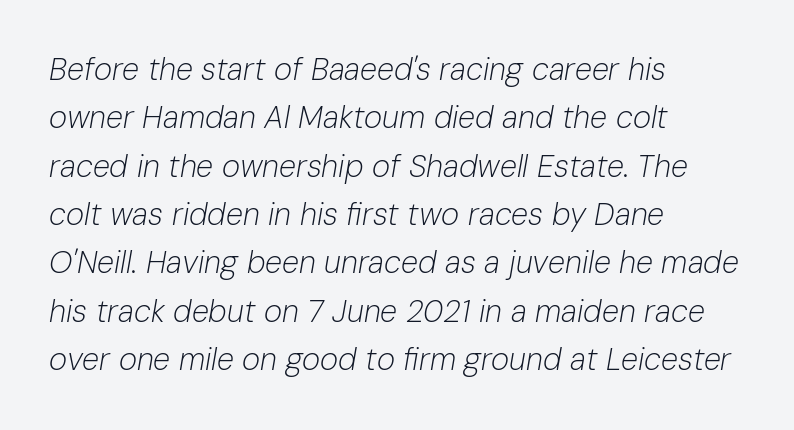
The image shows 31 px light type, italic (leaning right); set left-aligned, normal line spacing (1.56x), normal letter spacing, not underlined; low stroke contrast and a medium x-height.
